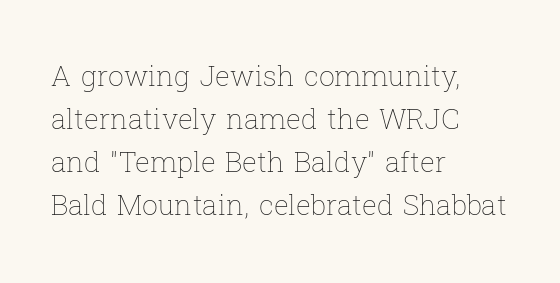
A typesetter would call this zero additional tracking. The lines in this sample share a left origin and differ only in where they stop. Students, observe: this is what conventionally led text looks like. This is not heavy type; no bold has been used. Looks like regular typesetting: each glyph gets only the width it needs.
